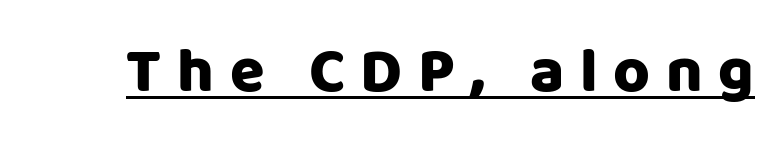
{"serif": "no", "italic": "no", "width": "normal", "stroke_contrast": "low", "x_height": "large", "monospaced": "no", "underline": "yes", "letter_spacing": "wide", "letter_spacing_em": 0.25, "glyph_px": 63}
